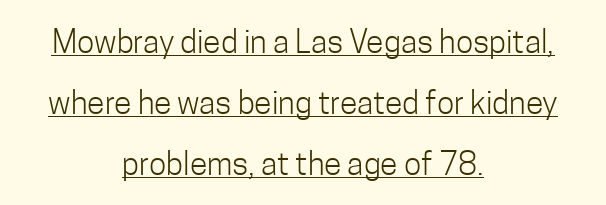
This rendering leaves character spacing at its baseline value. No italicization has been applied; the sample stays upright. Underlined type. Proportional: the letters do not fall into vertical columns. The passage shown stacks its lines with a broad gap.
